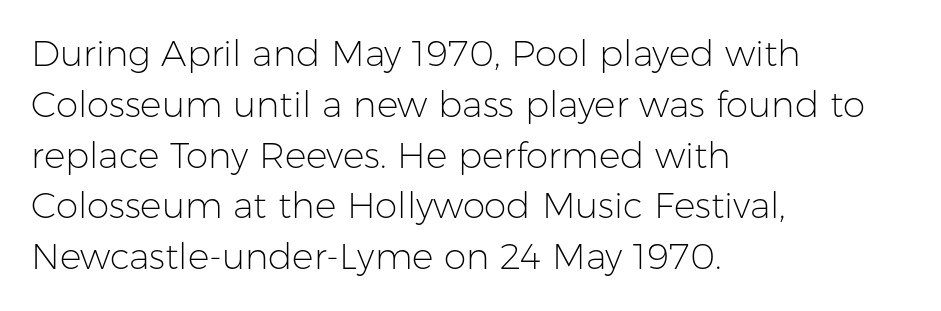
Q: Is the text bold? A: No.
Q: Is the text italic (slanted)? A: No, it is upright.
Q: Is the typeface a serif or a sans-serif typeface? A: Sans-serif.
Q: Is the text underlined? A: No.
Q: How is the paragraph aligned? A: Left-aligned.
Q: Is the spacing between letters normal or unusually wide? A: Normal.
Q: Is the spacing between lines tight, normal or loose? A: Normal.
Q: Width (condensed, normal, or wide)? A: Normal.
Q: Stroke contrast? A: Low.
Q: x-height? A: Medium.
Q: Monospaced? A: No.
